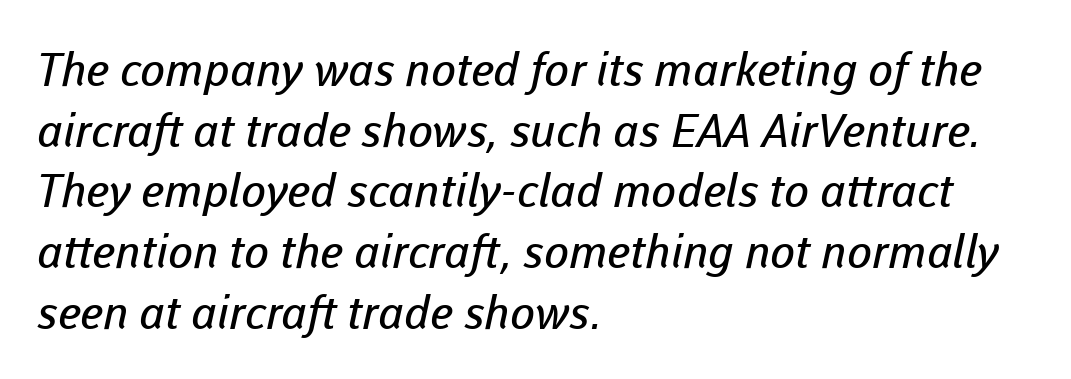
Q: Is the text bold? A: No.
Q: Is the typeface a serif or a sans-serif typeface? A: Sans-serif.
Q: Is the text underlined? A: No.
Q: How is the paragraph aligned? A: Left-aligned.
Q: Is the spacing between letters normal or unusually wide? A: Normal.
Q: Is the spacing between lines tight, normal or loose? A: Normal.
Q: Width (condensed, normal, or wide)? A: Normal.
Q: Stroke contrast? A: Low.
Q: x-height? A: Medium.
Q: Monospaced? A: No.
